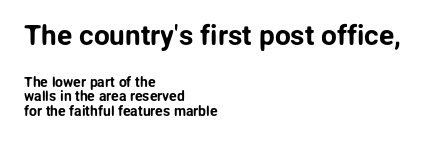
Q: Is the text italic (slanted)? A: No, it is upright.
Q: Is the typeface a serif or a sans-serif typeface? A: Sans-serif.
Q: Is the text underlined? A: No.
Q: How is the paragraph aligned? A: Left-aligned.
Q: Is the spacing between letters normal or unusually wide? A: Normal.
Q: Is the spacing between lines tight, normal or loose? A: Tight.
Q: Which block of text is set in a larger size, the first (top) or the second (bottom)? A: The first (top) one.
Q: Width (condensed, normal, or wide)? A: Normal.
Q: Stroke contrast? A: Low.
Q: x-height? A: Medium.
Q: Monospaced? A: No.
